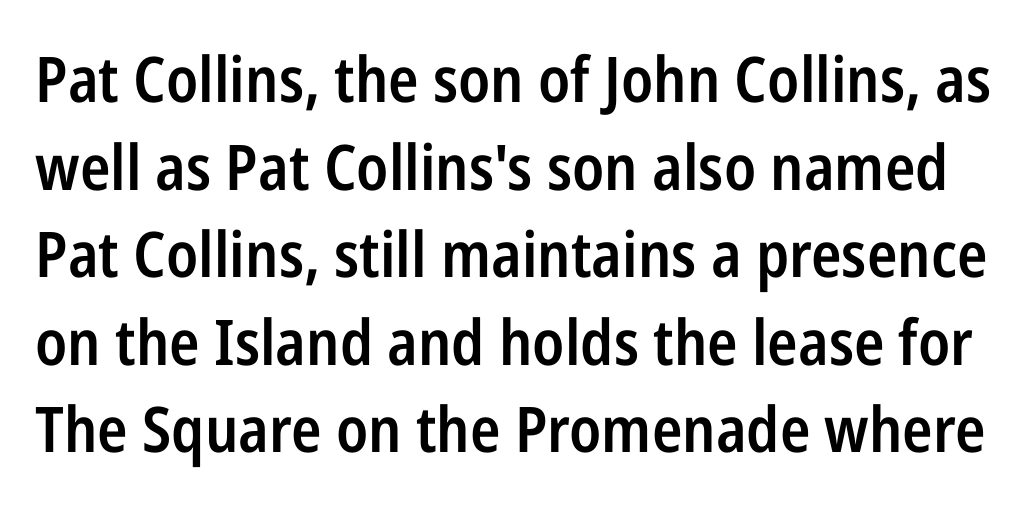
Q: Is the text bold? A: Semi-bold.
Q: Is the text italic (slanted)? A: No, it is upright.
Q: Is the typeface a serif or a sans-serif typeface? A: Sans-serif.
Q: Is the text underlined? A: No.
Q: Is the spacing between letters normal or unusually wide? A: Normal.
Q: Is the spacing between lines tight, normal or loose? A: Normal.
Q: Width (condensed, normal, or wide)? A: Condensed.
Q: Stroke contrast? A: Low.
Q: x-height? A: Medium.
Q: Monospaced? A: No.
